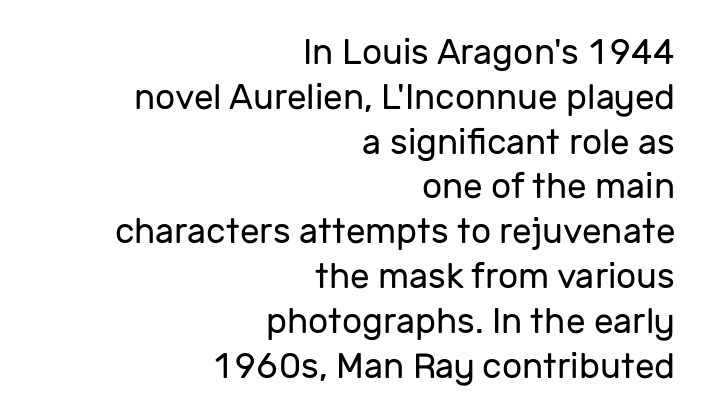
Q: Is the text bold? A: No.
Q: Is the text italic (slanted)? A: No, it is upright.
Q: Is the typeface a serif or a sans-serif typeface? A: Sans-serif.
Q: Is the text underlined? A: No.
Q: How is the paragraph aligned? A: Right-aligned.
Q: Is the spacing between letters normal or unusually wide? A: Normal.
Q: Is the spacing between lines tight, normal or loose? A: Normal.
Q: Width (condensed, normal, or wide)? A: Normal.
Q: Stroke contrast? A: Low.
Q: x-height? A: Medium.
Q: Monospaced? A: No.
